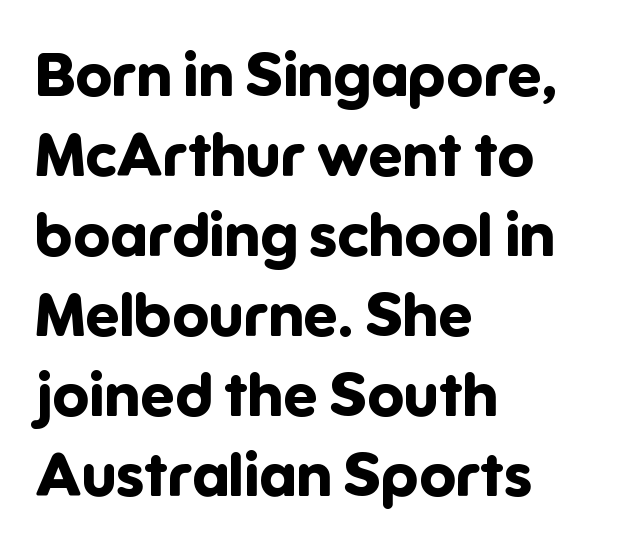
These lines are set flush left with a ragged right edge. Stroke terminals: plain, sans-serif. Glyph-to-glyph distance matches everyday printed text. Students, observe: this is what conventionally led text looks like.
